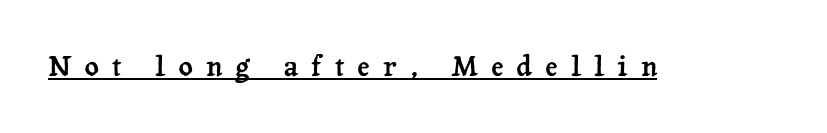
This sample uses an upright cut, with every glyph sitting square on the baseline. The font family rendered here belongs to the serif group. Note the varied advance widths — an 'i' is clearly narrower than an 'm'. Caption: expanded tracking, letters set apart. What decoration does the sample have? An underline.
